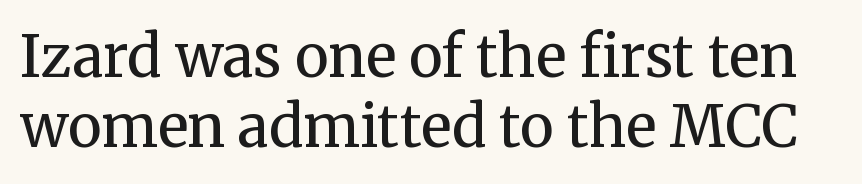
Stem width sits at or under what a default text font uses. Standard letterfit; no display-style spreading of the glyphs. Little horizontal feet cap the strokes, marking this as serif type. The foot of each line stays bare and open. Think of a printed novel: that variable character pitch is what you see here. A roman cut, with each character standing at attention.
